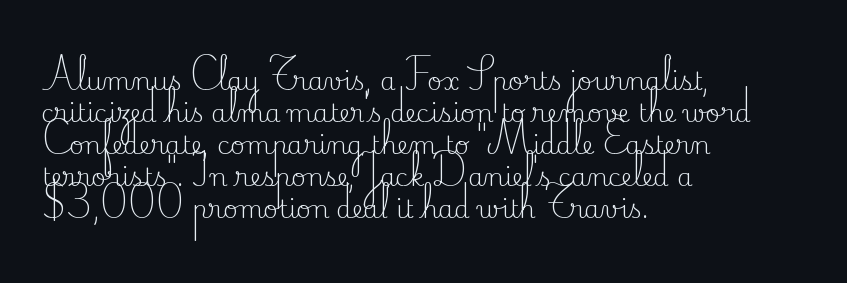
Glance below the letters and you will spot only blank space. The weight tops out at a normal text grade. Teacher's note: observe the even left margin — that is flush-left alignment. Interline gaps are of average width in this sample. In terms of posture, this sample is upright.
